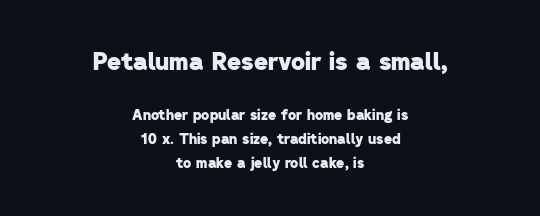
{"bold": "yes", "underline": "no", "align": "center", "line_spacing": "normal", "line_spacing_ratio": 1.7, "letter_spacing": "normal", "letter_spacing_em": 0.0, "larger_block": "first", "size_ratio": 1.71, "glyph_px": 24}
